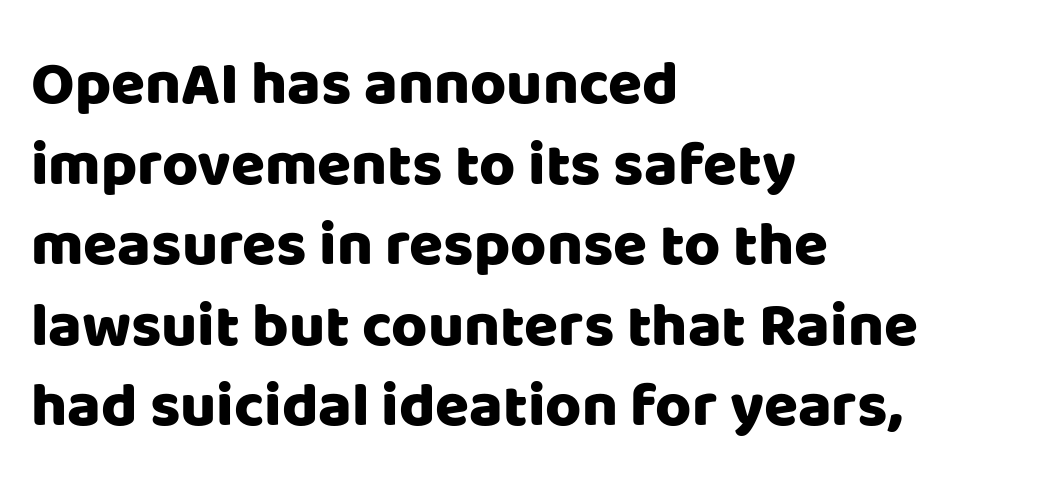
You can tell it's not italic because the verticals are truly vertical. Beneath every word, the page is bare. Check where the strokes stop: nothing finishes them off — pure sans. Do the characters align in a grid? No, the font is proportional.
